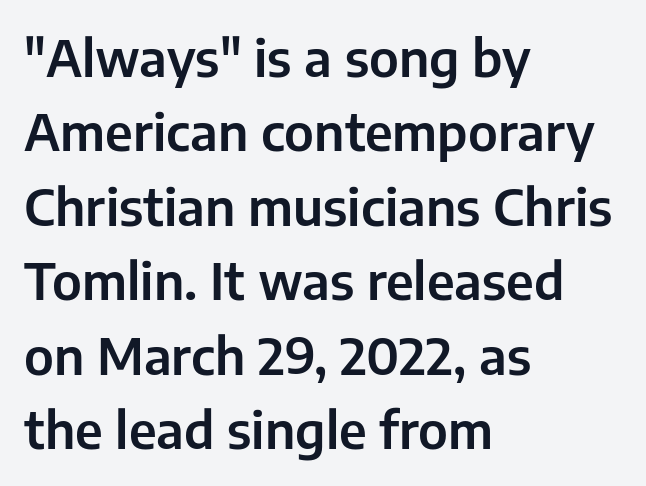
{"serif": "no", "italic": "no", "width": "normal", "stroke_contrast": "low", "x_height": "medium", "monospaced": "no", "underline": "no", "align": "left", "line_spacing": "normal", "line_spacing_ratio": 1.46, "letter_spacing": "normal", "letter_spacing_em": 0.0, "glyph_px": 51}
